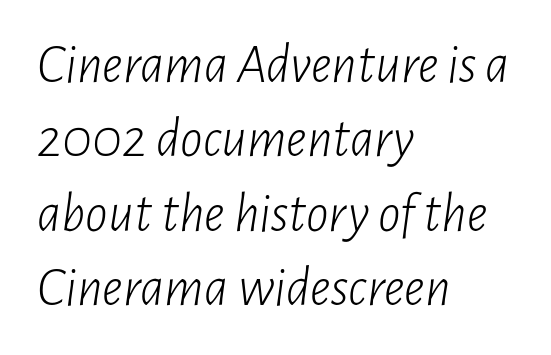
Stem width sits at or under what a default text font uses. The axis of the letterforms is tilted away from vertical. Students, observe: this is what conventionally led text looks like. Bare-footed words on every line. The face used here is rendered with its standard letterfit. Every row of glyphs begins at an identical x-position on the left.
